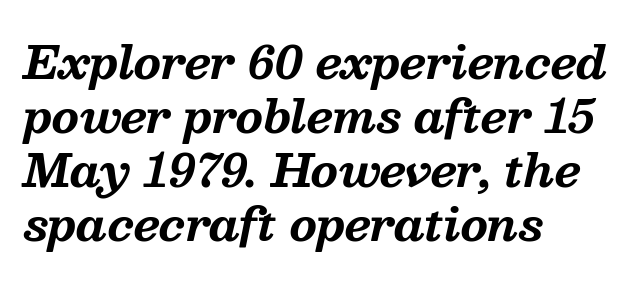
Tracking value appears to be zero — textbook default spacing. Compared with an ordinary text face, these strokes are far heavier — a full bold. Looking at the ascenders, they clearly lean. Small tapered or slab feet sit at the stroke ends, so this counts as serif. Layout note: lines flush left.
